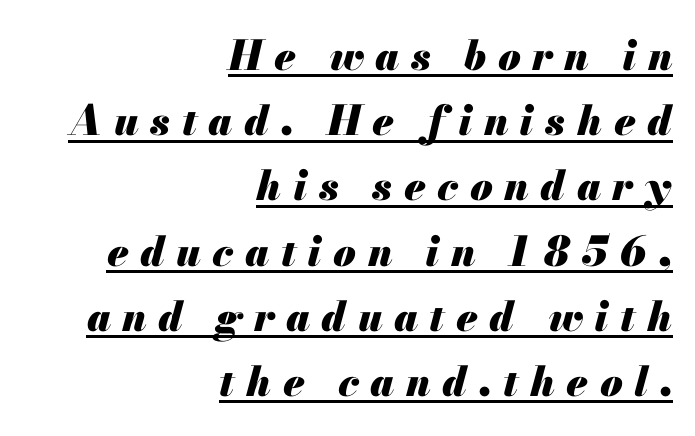
{"italic": "yes", "lean": "right", "slant_degrees": 13, "bold": "yes", "weight": "heavy", "width": "normal", "stroke_contrast": "medium", "x_height": "small", "monospaced": "no", "underline": "yes", "align": "right", "line_spacing": "normal", "line_spacing_ratio": 1.59, "letter_spacing": "wide", "letter_spacing_em": 0.28, "glyph_px": 41}
